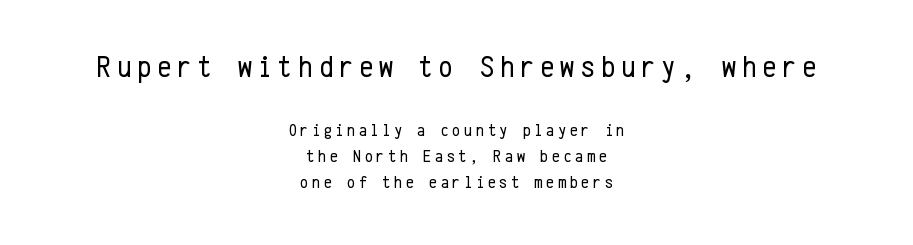
The image shows 31 px regular-weight, condensed sans-serif type, upright, monospaced; set centered, normal line spacing (1.44x), unusually wide letter spacing (+0.2 em), not underlined; the first (top) block is 1.72x larger; low stroke contrast and a medium x-height.
